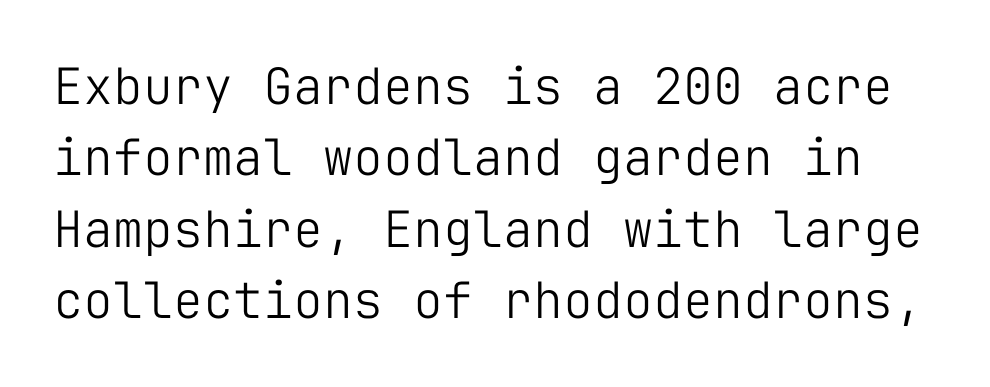
Q: Is the text bold? A: No.
Q: Is the text italic (slanted)? A: No, it is upright.
Q: Is the typeface a serif or a sans-serif typeface? A: Sans-serif.
Q: Is the text underlined? A: No.
Q: Is the spacing between letters normal or unusually wide? A: Normal.
Q: Is the spacing between lines tight, normal or loose? A: Normal.
Q: Width (condensed, normal, or wide)? A: Normal.
Q: Stroke contrast? A: Low.
Q: x-height? A: Medium.
Q: Monospaced? A: Yes.
